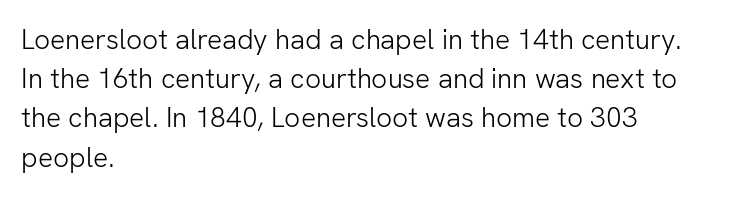
{"serif": "no", "italic": "no", "bold": "no", "weight": "light", "width": "normal", "stroke_contrast": "low", "x_height": "medium", "monospaced": "no", "underline": "no", "align": "left", "line_spacing": "normal", "line_spacing_ratio": 1.4, "letter_spacing": "normal", "letter_spacing_em": 0.0, "glyph_px": 28}
